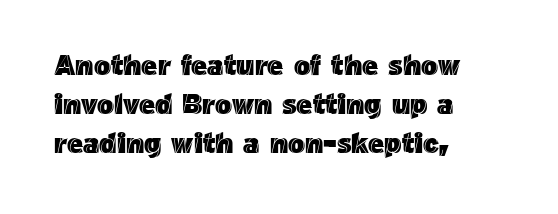
The image shows 28 px text type, upright; set left-aligned, normal line spacing (1.4x), normal letter spacing, not underlined; a medium x-height.
